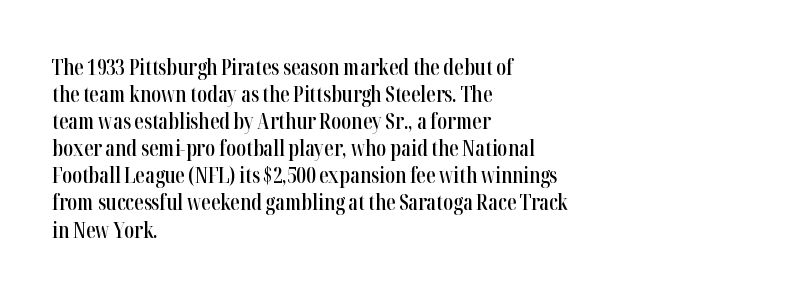
The typography opts for an upright posture over an oblique one. The typesetting leans somewhat heavy: a semibold. Look at the tracking — it's just the regular setting, nothing added. Bare-footed words on every line. Summary of vertical rhythm: regular, with standard interline spacing. The paragraph shown leans on its left margin.
